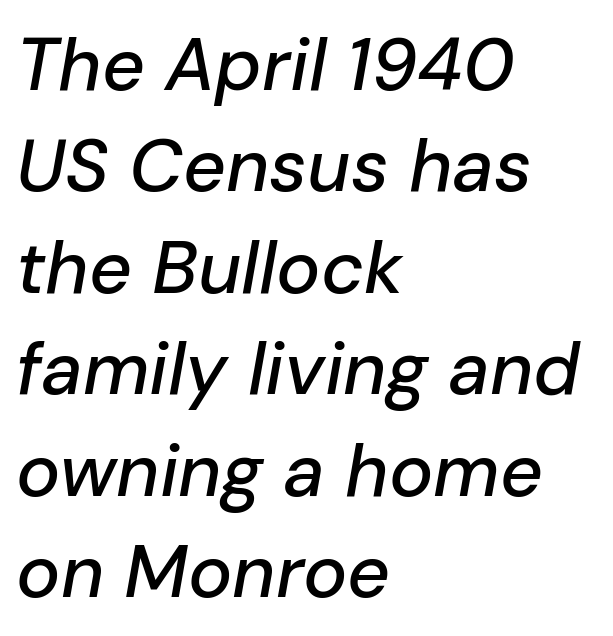
The image shows 74 px text type, italic (leaning right); set left-aligned, normal line spacing (1.37x), normal letter spacing, not underlined; low stroke contrast and a medium x-height.
